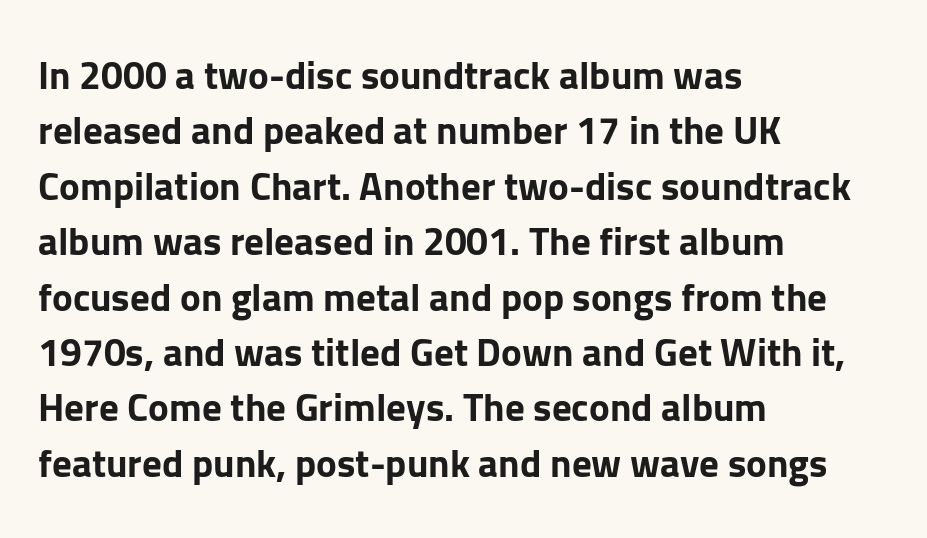
{"serif": "no", "italic": "no", "bold": "yes", "weight": "bold", "width": "normal", "stroke_contrast": "low", "x_height": "medium", "monospaced": "no", "underline": "no", "align": "left", "line_spacing": "normal", "line_spacing_ratio": 1.42, "letter_spacing": "normal", "letter_spacing_em": 0.0, "glyph_px": 39}
